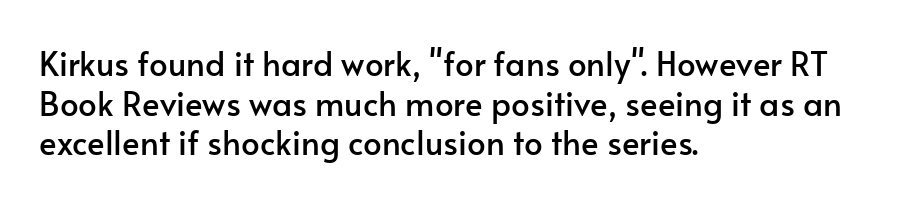
{"serif": "no", "italic": "no", "width": "normal", "stroke_contrast": "low", "x_height": "small", "monospaced": "no", "underline": "no", "align": "left", "line_spacing_ratio": 1.2, "letter_spacing": "normal", "letter_spacing_em": 0.0, "glyph_px": 33}
